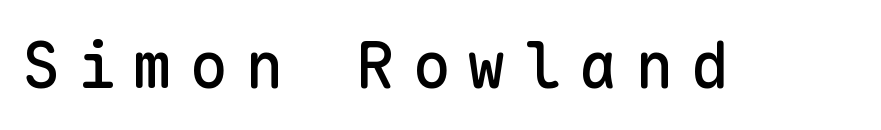
The image shows 64 px sans-serif type, upright, monospaced; set unusually wide letter spacing (+0.27 em), not underlined; low stroke contrast and a medium x-height.
